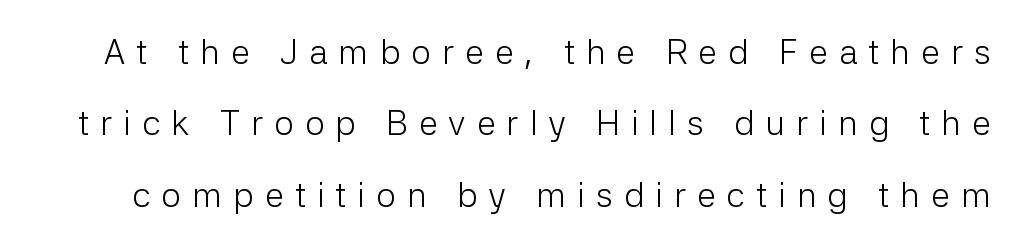
Q: Is the text bold? A: No.
Q: Is the text italic (slanted)? A: No, it is upright.
Q: Is the typeface a serif or a sans-serif typeface? A: Sans-serif.
Q: Is the text underlined? A: No.
Q: Is the spacing between letters normal or unusually wide? A: Unusually wide.
Q: Is the spacing between lines tight, normal or loose? A: Loose.
Q: Width (condensed, normal, or wide)? A: Normal.
Q: Stroke contrast? A: Low.
Q: x-height? A: Medium.
Q: Monospaced? A: No.
